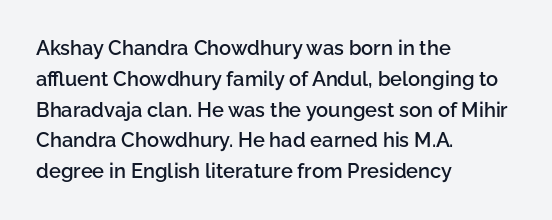
The image shows 20 px text type, upright; set left-aligned, normal line spacing (1.54x), normal letter spacing, not underlined.
